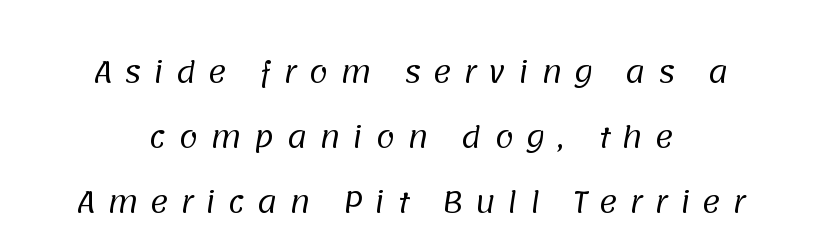
The image shows 28 px regular-weight sans-serif type; set centered, loose line spacing (2.32x), unusually wide letter spacing (+0.42 em), not underlined; low stroke contrast and a large x-height.
